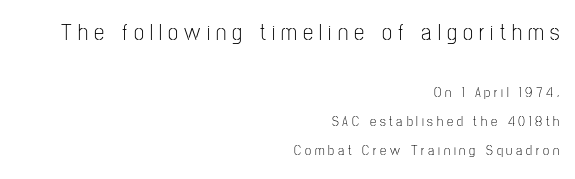
The image shows 23 px text type, upright; set right-aligned, loose line spacing (2.08x), unusually wide letter spacing (+0.27 em), not underlined; the first (top) block is 1.64x larger.
